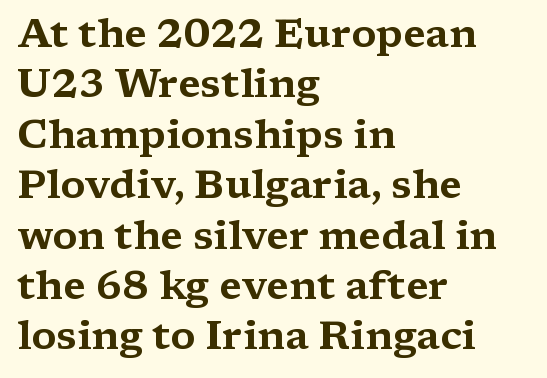
Q: Is the text italic (slanted)? A: No, it is upright.
Q: Is the typeface a serif or a sans-serif typeface? A: Serif.
Q: Is the text underlined? A: No.
Q: How is the paragraph aligned? A: Left-aligned.
Q: Is the spacing between letters normal or unusually wide? A: Normal.
Q: Is the spacing between lines tight, normal or loose? A: Normal.
Q: Width (condensed, normal, or wide)? A: Wide.
Q: Stroke contrast? A: Medium.
Q: x-height? A: Medium.
Q: Monospaced? A: No.
